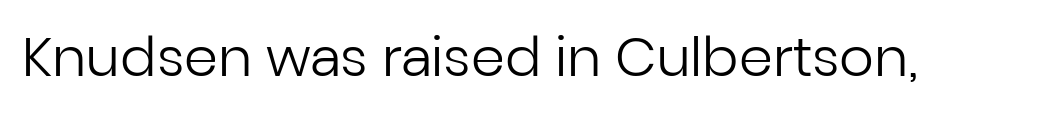
The image shows 54 px regular-weight sans-serif type, upright; set normal letter spacing, not underlined; low stroke contrast and a medium x-height.
